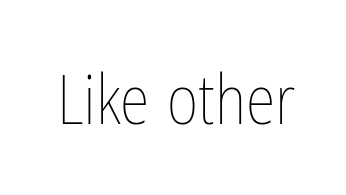
Each letter keeps its own natural width here, so spacing adapts to shape. The lettering holds an erect, upright posture throughout. Letter spacing: default. No extra ink here — the face is not bold. Descenders are the only things crossing below the line.
